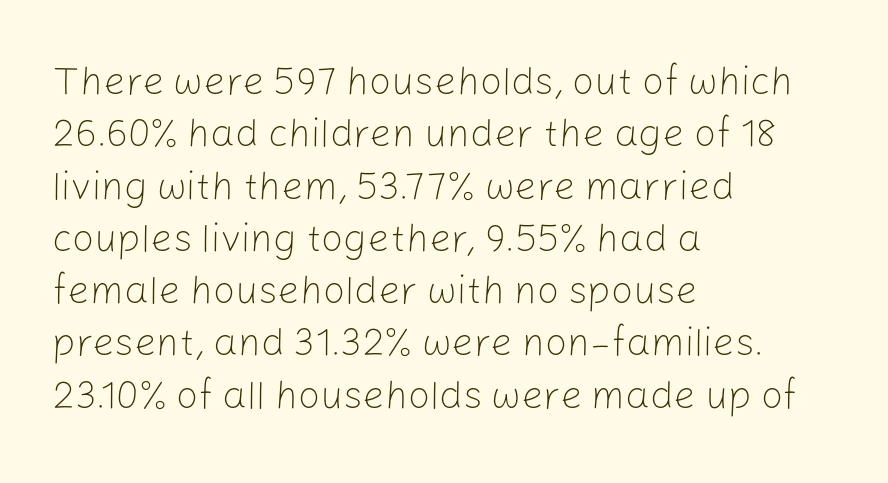
Q: Is the text bold? A: No.
Q: Is the text italic (slanted)? A: No, it is upright.
Q: Is the typeface a serif or a sans-serif typeface? A: Sans-serif.
Q: Is the text underlined? A: No.
Q: How is the paragraph aligned? A: Left-aligned.
Q: Is the spacing between letters normal or unusually wide? A: Normal.
Q: Is the spacing between lines tight, normal or loose? A: Normal.
Q: Width (condensed, normal, or wide)? A: Normal.
Q: Stroke contrast? A: Low.
Q: x-height? A: Medium.
Q: Monospaced? A: No.
